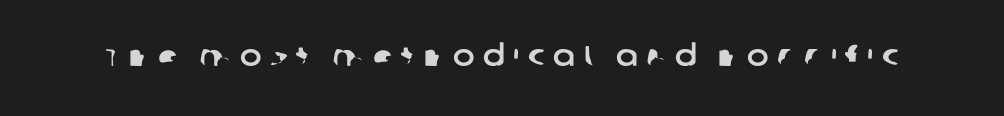
The image shows 29 px sans-serif type; set unusually wide letter spacing (+0.3 em), not underlined; low stroke contrast and a large x-height.
